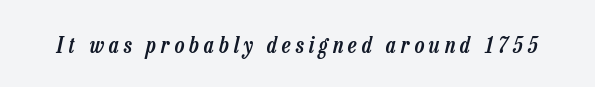
When letters slant like this, we call the style italic. Look at the tracking — it's clearly loosened, letters drifting apart. Rule under the text: the space is simply empty. What weight is shown? A semibold, between regular and bold.
